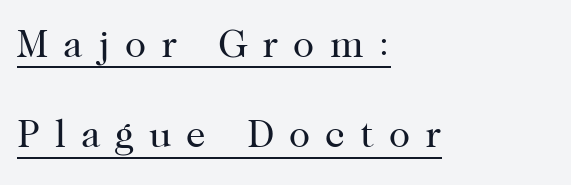
Line beginnings align vertically; line endings do not. I'd call this a serif setting — the letters wear small feet. Ordinary non-slanted type is in use. This rendering features underlined lettering.
